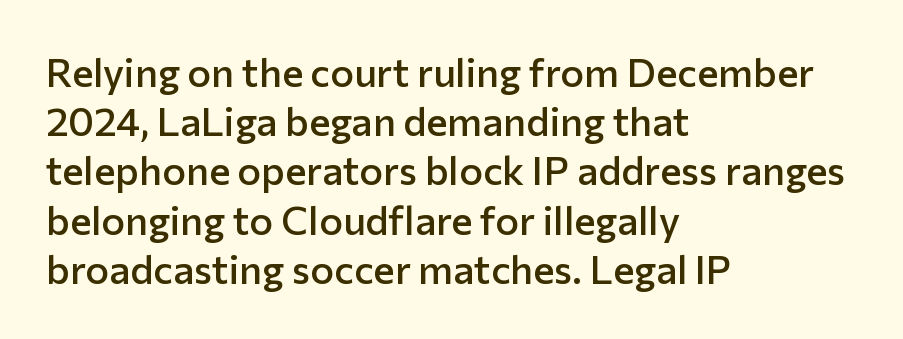
The image shows 40 px semibold sans-serif type, upright; set left-aligned, line spacing 1.23x, normal letter spacing, not underlined; low stroke contrast and a medium x-height.
